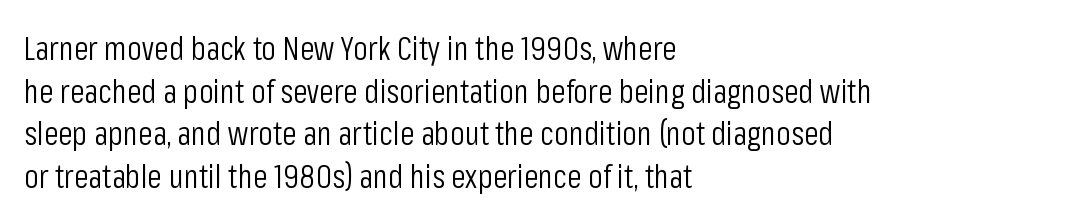
Spacing between characters is what you'd get straight out of the box. Serif or sans? Sans — the stroke terminals are bare. Is there any slant? The stems are plumb. Horizontally, the lines are justified to the leading edge only.
